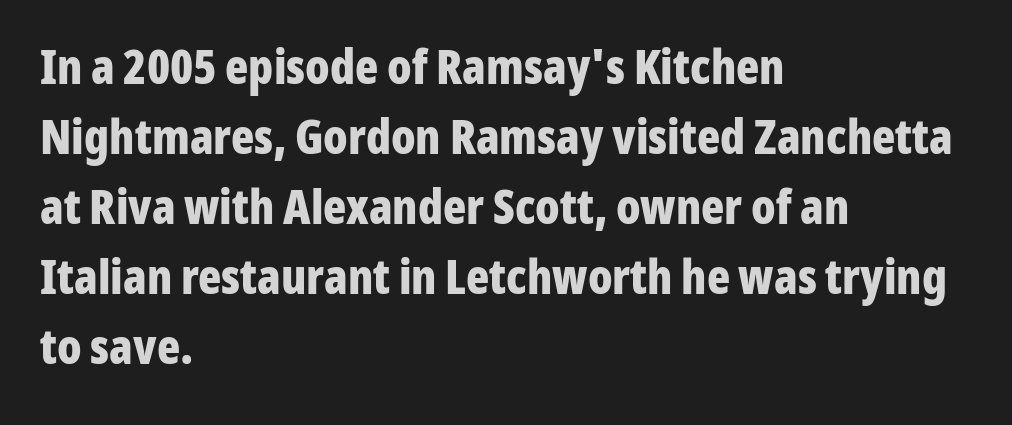
Q: Is the text bold? A: Yes.
Q: Is the text italic (slanted)? A: No, it is upright.
Q: Is the typeface a serif or a sans-serif typeface? A: Sans-serif.
Q: Is the text underlined? A: No.
Q: How is the paragraph aligned? A: Left-aligned.
Q: Is the spacing between letters normal or unusually wide? A: Normal.
Q: Is the spacing between lines tight, normal or loose? A: Normal.
Q: Width (condensed, normal, or wide)? A: Condensed.
Q: Stroke contrast? A: Low.
Q: x-height? A: Medium.
Q: Monospaced? A: No.
